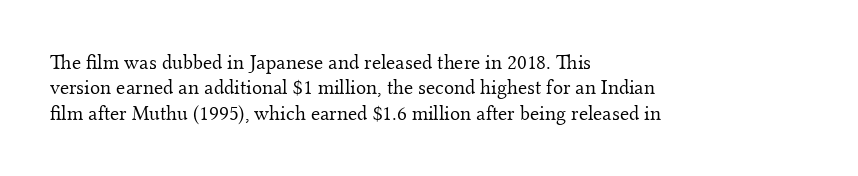
Q: Is the text bold? A: No.
Q: Is the text italic (slanted)? A: No, it is upright.
Q: Is the text underlined? A: No.
Q: How is the paragraph aligned? A: Left-aligned.
Q: Is the spacing between letters normal or unusually wide? A: Normal.
